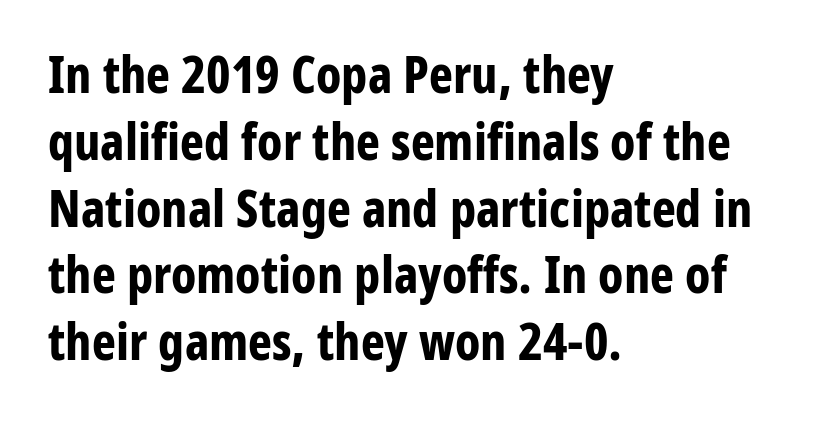
This is the regular roman posture of the typeface. Vertical spacing — default. Look at the tracking — it's just the regular setting, nothing added. No word sits above an underline. Reading down the block, your eye returns to a fixed left position each line. Each letter keeps its own natural width here, so spacing adapts to shape.
